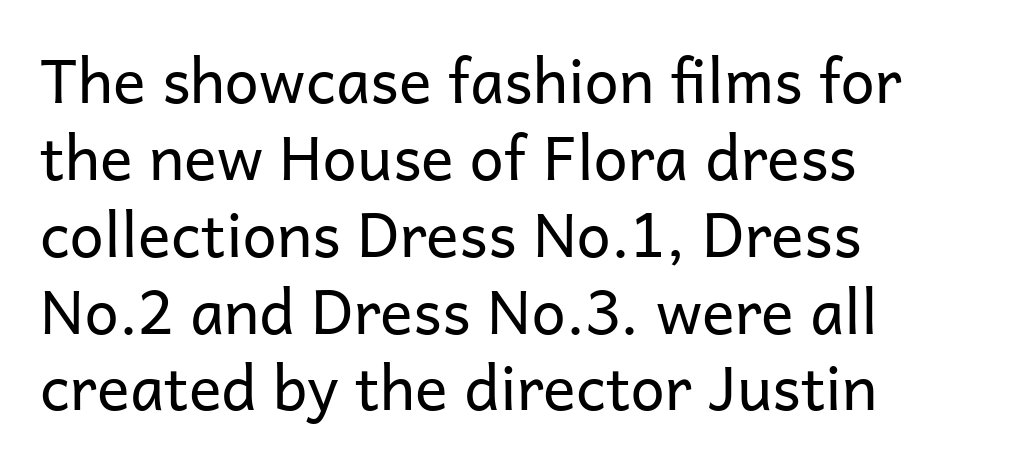
Q: Is the text bold? A: No.
Q: Is the text italic (slanted)? A: No, it is upright.
Q: Is the typeface a serif or a sans-serif typeface? A: Sans-serif.
Q: Is the text underlined? A: No.
Q: How is the paragraph aligned? A: Left-aligned.
Q: Is the spacing between letters normal or unusually wide? A: Normal.
Q: Is the spacing between lines tight, normal or loose? A: Normal.
Q: Width (condensed, normal, or wide)? A: Normal.
Q: Stroke contrast? A: Low.
Q: x-height? A: Medium.
Q: Monospaced? A: No.
